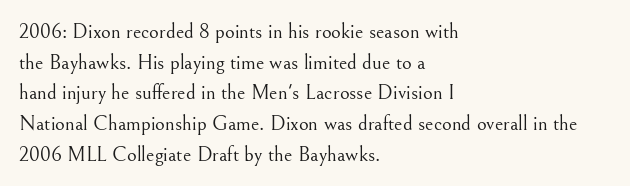
The image shows 21 px text type, upright; set left-aligned, normal line spacing (1.46x), normal letter spacing, not underlined.
